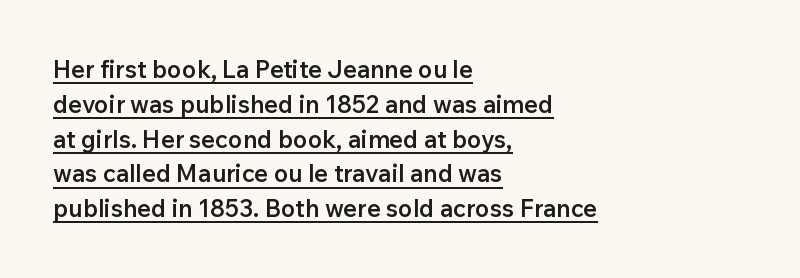
{"italic": "no", "bold": "semi", "underline": "yes", "align": "left", "line_spacing": "normal", "line_spacing_ratio": 1.45, "letter_spacing": "normal", "letter_spacing_em": 0.0, "glyph_px": 24}
